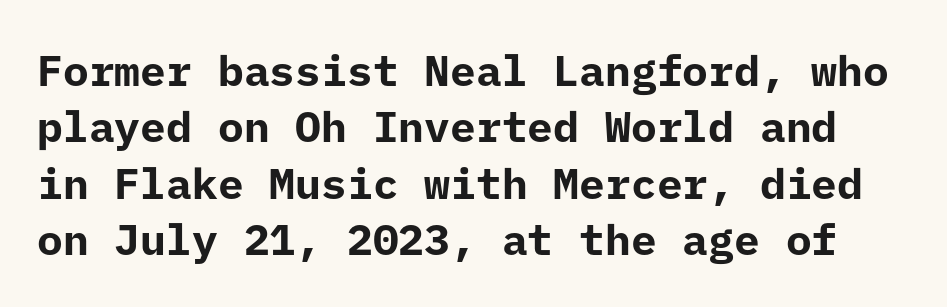
Q: Is the text bold? A: Yes.
Q: Is the text italic (slanted)? A: No, it is upright.
Q: Is the typeface a serif or a sans-serif typeface? A: Sans-serif.
Q: Is the text underlined? A: No.
Q: Is the spacing between letters normal or unusually wide? A: Normal.
Q: Is the spacing between lines tight, normal or loose? A: Normal.
Q: Width (condensed, normal, or wide)? A: Normal.
Q: Stroke contrast? A: Low.
Q: x-height? A: Medium.
